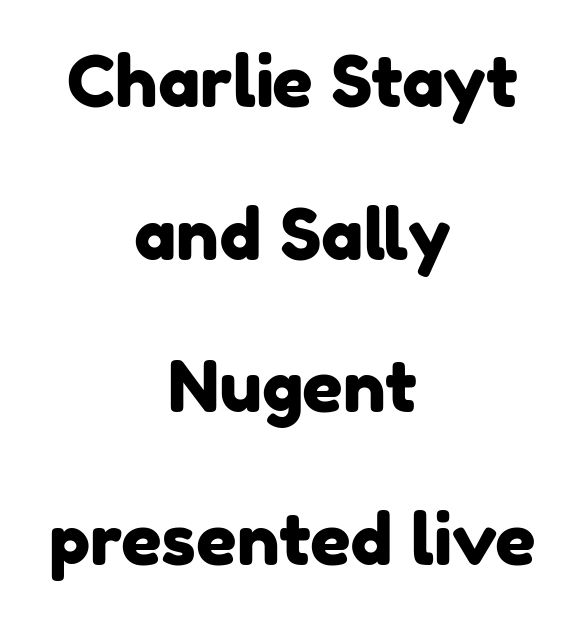
The image shows 71 px sans-serif type; set centered, loose line spacing (2.15x), normal letter spacing, not underlined; low stroke contrast and a medium x-height.
